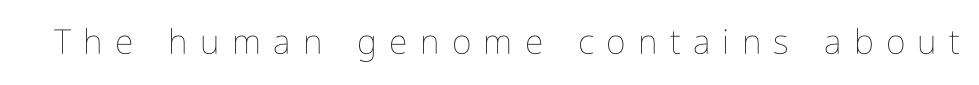
Q: Is the text bold? A: No.
Q: Is the text italic (slanted)? A: No, it is upright.
Q: Is the text underlined? A: No.
Q: Is the spacing between letters normal or unusually wide? A: Unusually wide.
Q: Width (condensed, normal, or wide)? A: Condensed.
Q: Stroke contrast? A: Low.
Q: x-height? A: Medium.
Q: Monospaced? A: No.
